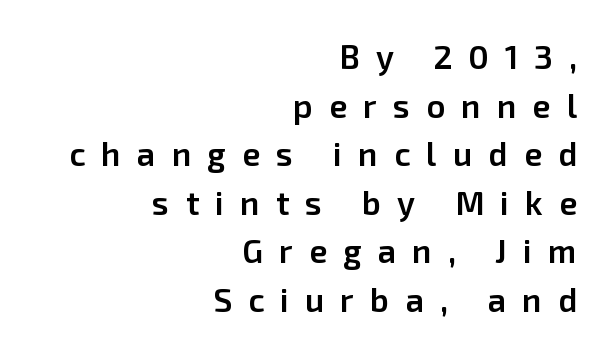
Q: Is the text bold? A: Semi-bold.
Q: Is the text italic (slanted)? A: No, it is upright.
Q: Is the typeface a serif or a sans-serif typeface? A: Sans-serif.
Q: Is the text underlined? A: No.
Q: How is the paragraph aligned? A: Right-aligned.
Q: Is the spacing between letters normal or unusually wide? A: Unusually wide.
Q: Is the spacing between lines tight, normal or loose? A: Normal.
Q: Width (condensed, normal, or wide)? A: Normal.
Q: Stroke contrast? A: Low.
Q: x-height? A: Medium.
Q: Monospaced? A: No.
